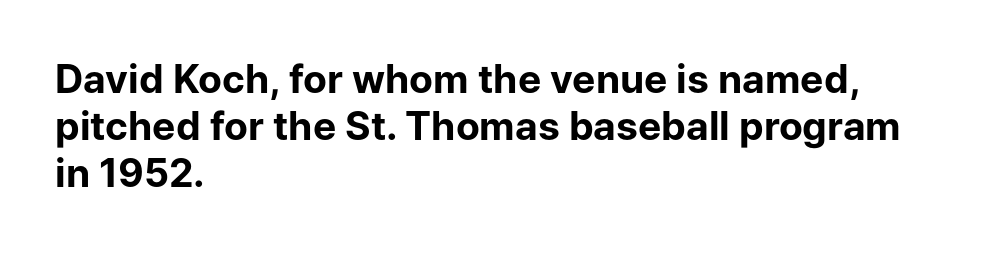
The rag falls on the right side of this text block. A roman cut, with each character standing at attention. Nobody touched the tracking dial on this one. Each glyph is drawn with heavy, bold strokes. Bare-footed words on every line.
